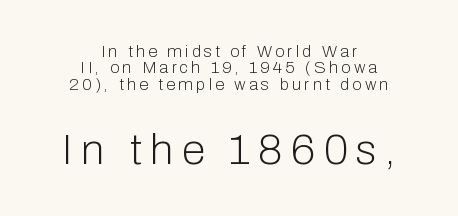
Q: Is the text bold? A: No.
Q: Is the text italic (slanted)? A: No, it is upright.
Q: Is the typeface a serif or a sans-serif typeface? A: Sans-serif.
Q: Is the text underlined? A: No.
Q: How is the paragraph aligned? A: Centered.
Q: Is the spacing between lines tight, normal or loose? A: Tight.
Q: Which block of text is set in a larger size, the first (top) or the second (bottom)? A: The second (bottom) one.
Q: Width (condensed, normal, or wide)? A: Normal.
Q: Stroke contrast? A: Low.
Q: x-height? A: Medium.
Q: Monospaced? A: No.
